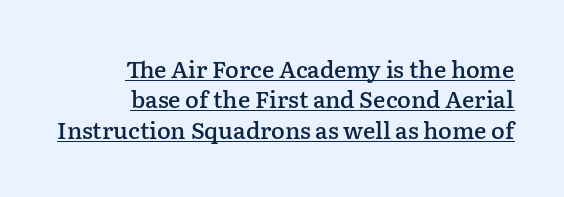
The image shows 23 px text type, upright; set right-aligned, normal line spacing (1.32x), normal letter spacing, underlined.
